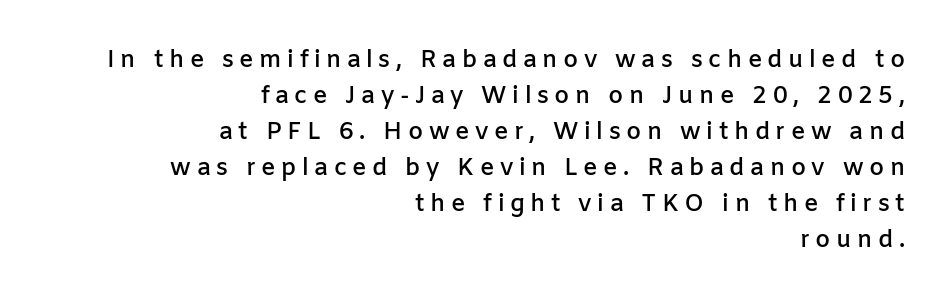
{"italic": "no", "bold": "semi", "underline": "no", "align": "right", "line_spacing": "normal", "line_spacing_ratio": 1.5, "letter_spacing": "wide", "letter_spacing_em": 0.23, "glyph_px": 24}
